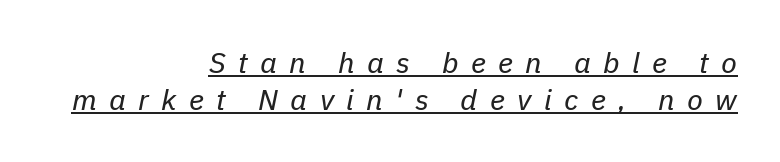
The image shows 29 px regular-weight type, italic (leaning right); set right-aligned, normal line spacing (1.28x), unusually wide letter spacing (+0.43 em), underlined; low stroke contrast and a medium x-height.
